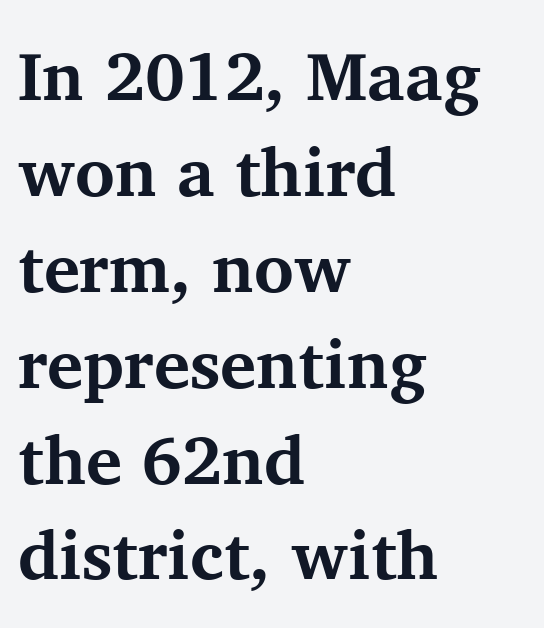
The image shows 68 px bold serif type, upright; set left-aligned, normal line spacing (1.41x), normal letter spacing, not underlined; medium stroke contrast and a medium x-height.
